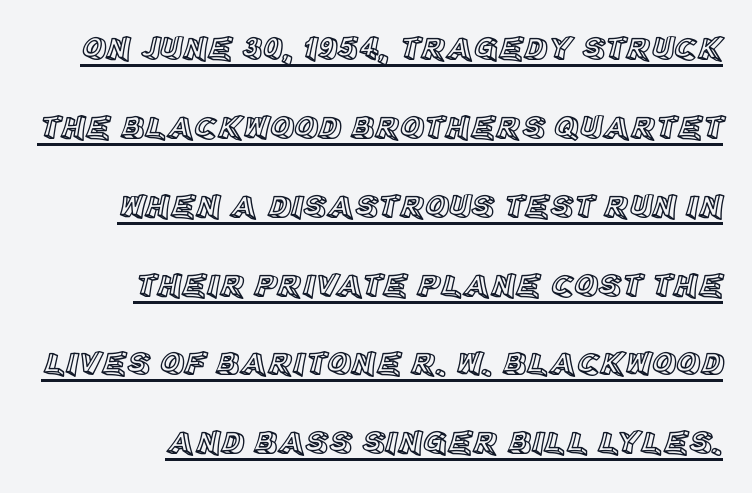
Q: Is the text italic (slanted)? A: Yes.
Q: Is the text underlined? A: Yes.
Q: Is the spacing between letters normal or unusually wide? A: Normal.
Q: Is the spacing between lines tight, normal or loose? A: Loose.
Q: Width (condensed, normal, or wide)? A: Normal.
Q: x-height? A: Large.
Q: Monospaced? A: No.
